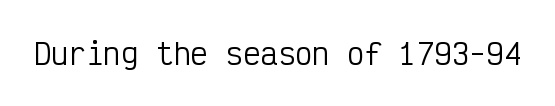
The image shows 29 px regular-weight, condensed sans-serif type, upright, monospaced; set normal letter spacing, not underlined; low stroke contrast and a medium x-height.
